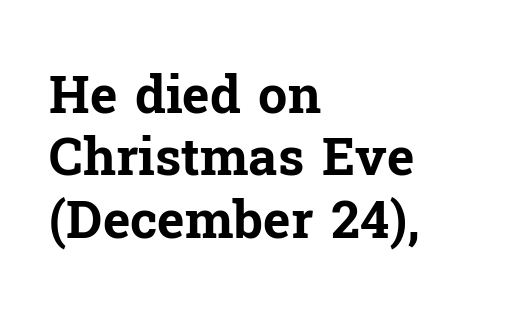
{"serif": "yes", "italic": "no", "bold": "yes", "weight": "bold", "width": "normal", "stroke_contrast": "low", "x_height": "medium", "monospaced": "no", "underline": "no", "align": "left", "line_spacing_ratio": 1.2, "letter_spacing": "normal", "letter_spacing_em": 0.0, "glyph_px": 52}
